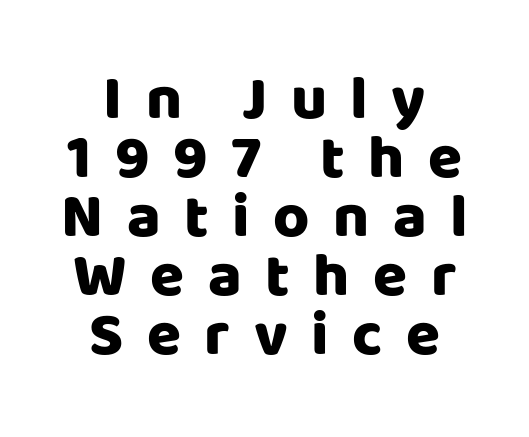
{"serif": "no", "italic": "no", "bold": "yes", "weight": "heavy", "width": "normal", "stroke_contrast": "low", "x_height": "large", "monospaced": "no", "underline": "no", "align": "center", "line_spacing": "tight", "line_spacing_ratio": 0.95, "letter_spacing": "wide", "letter_spacing_em": 0.38, "glyph_px": 62}
